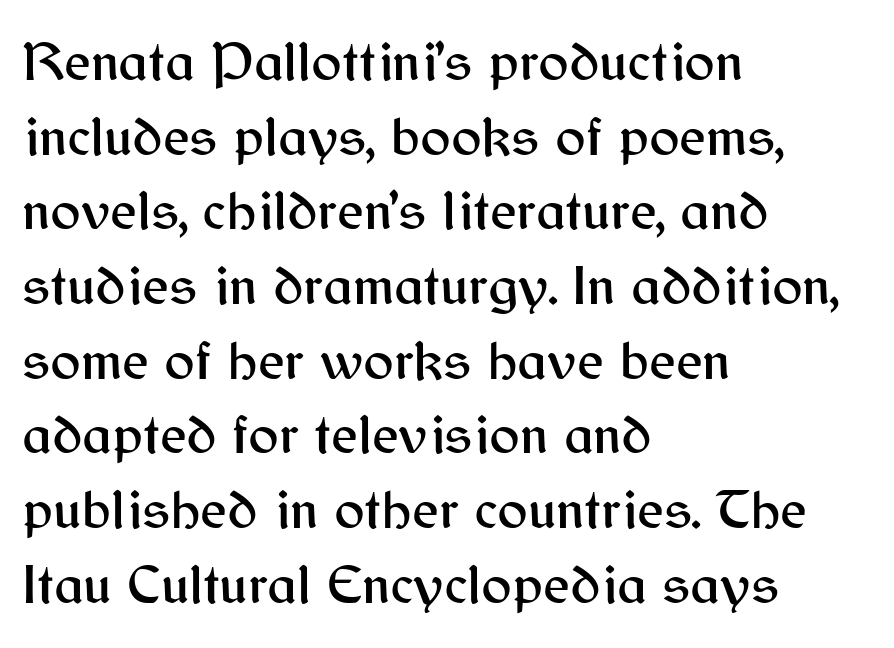
Characters follow at the spacing the type designer built in. Characters remain perfectly vertical along every line. The rendering anchors every line to the left-hand side. This block has exactly the height ordinary leading produces.
